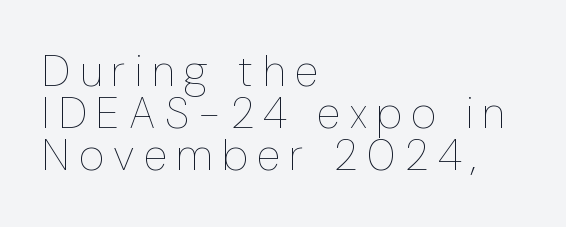
{"italic": "no", "bold": "no", "weight": "thin", "width": "condensed", "stroke_contrast": "low", "x_height": "medium", "monospaced": "no", "underline": "no", "align": "left", "line_spacing": "tight", "line_spacing_ratio": 0.96, "letter_spacing": "wide", "letter_spacing_em": 0.21, "glyph_px": 44}
